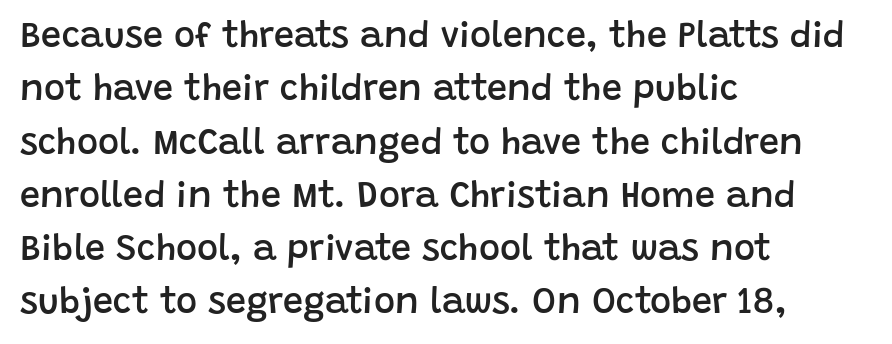
Honestly, the letter spacing is just normal — you wouldn't notice it. Beneath every word, the page is bare. Posture: upright roman. Stroke thickness is moderately raised; the sample reads as semibold. Proportional: the letters do not fall into vertical columns.
